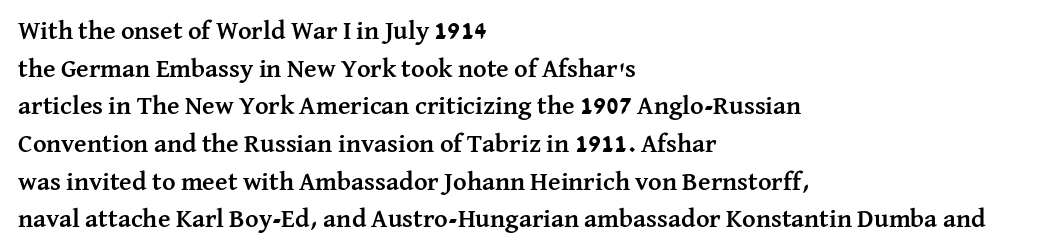
{"italic": "no", "bold": "yes", "underline": "no", "align": "left", "line_spacing": "normal", "line_spacing_ratio": 1.45, "letter_spacing": "normal", "letter_spacing_em": 0.0, "glyph_px": 26}
